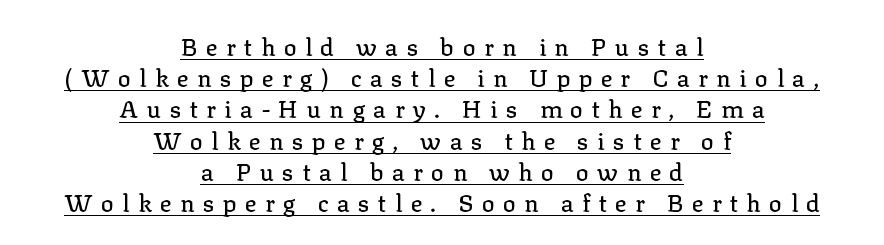
Q: Is the text italic (slanted)? A: No, it is upright.
Q: Is the text underlined? A: Yes.
Q: How is the paragraph aligned? A: Centered.
Q: Is the spacing between letters normal or unusually wide? A: Unusually wide.
Q: Is the spacing between lines tight, normal or loose? A: Normal.
